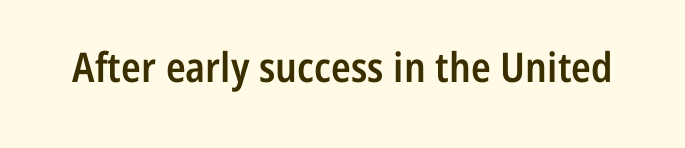
Quick note: underline off. Style check: upright. Looks like regular typesetting: each glyph gets only the width it needs. Notice the strokes are somewhat thickened but not fully heavy: this is a semibold. Typographically, this falls in the sans-serif category. The type is set solid horizontally, with unmodified tracking.
